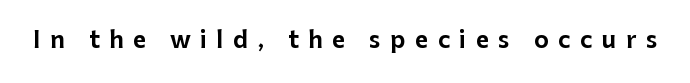
The image shows 23 px text type, upright; set unusually wide letter spacing (+0.41 em), not underlined.
